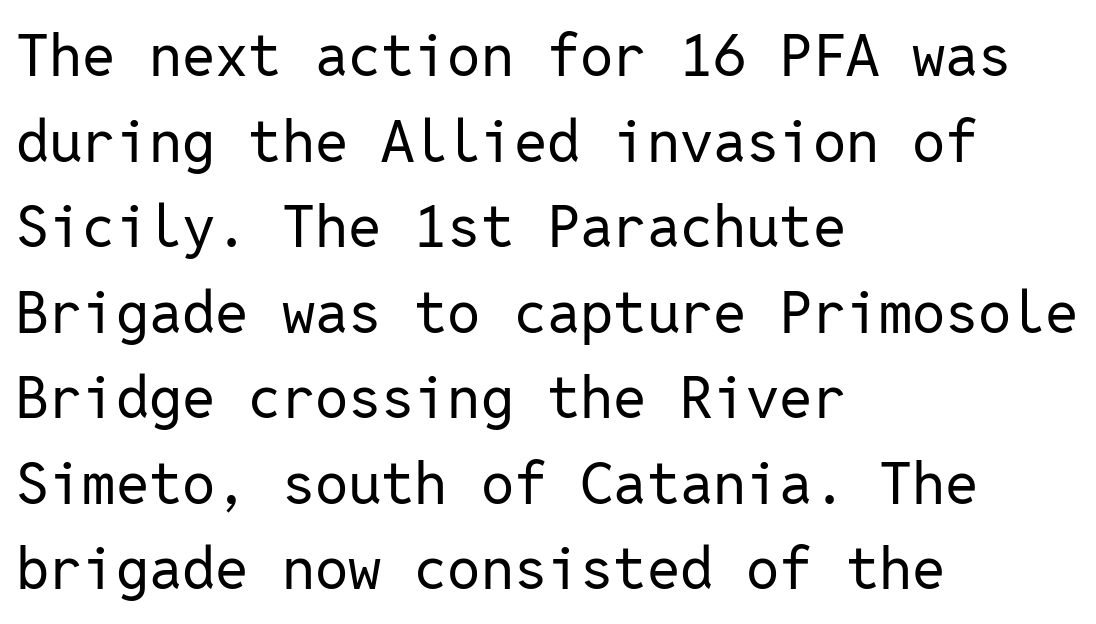
Spacing between characters is what you'd get straight out of the box. This is not heavy type; no bold has been used. The lettering holds an erect, upright posture throughout. Summary of vertical rhythm: regular, with standard interline spacing. Underlining? Definitely not there.
